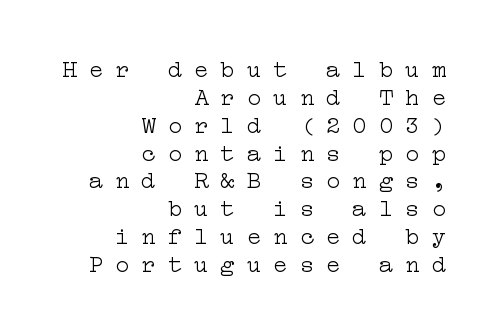
The image shows 24 px text type, upright; set right-aligned, line spacing 1.16x, unusually wide letter spacing (+0.5 em), not underlined.
